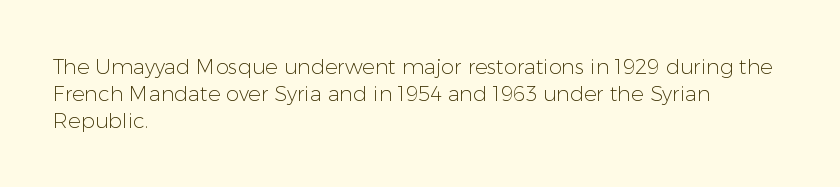
The image shows 21 px text type, upright; set left-aligned, normal line spacing (1.28x), normal letter spacing, not underlined.
